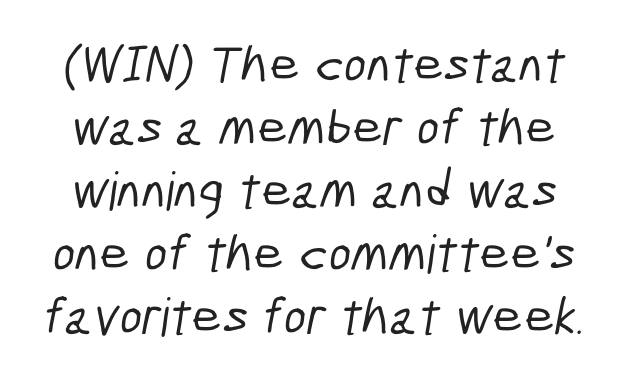
Nobody touched the tracking dial on this one. These lines are rendered in a variable-pitch font. Each row of text sits above clean, open space. Font category for this specimen: sans-serif.
